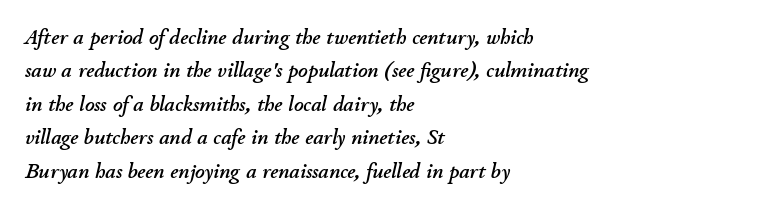
The specimen reads as italic at a glance. The lines sit at an ordinary, default distance from one another. The space beneath each line is pristine and unruled. Does the copy run flush right? No — it runs flush left.
